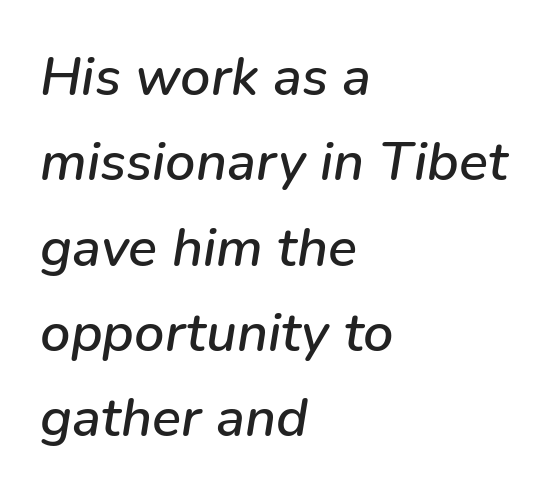
{"italic": "yes", "lean": "right", "slant_degrees": 9, "width": "normal", "stroke_contrast": "low", "x_height": "medium", "monospaced": "no", "underline": "no", "align": "left", "line_spacing": "normal", "line_spacing_ratio": 1.58, "letter_spacing": "normal", "letter_spacing_em": 0.0, "glyph_px": 54}
